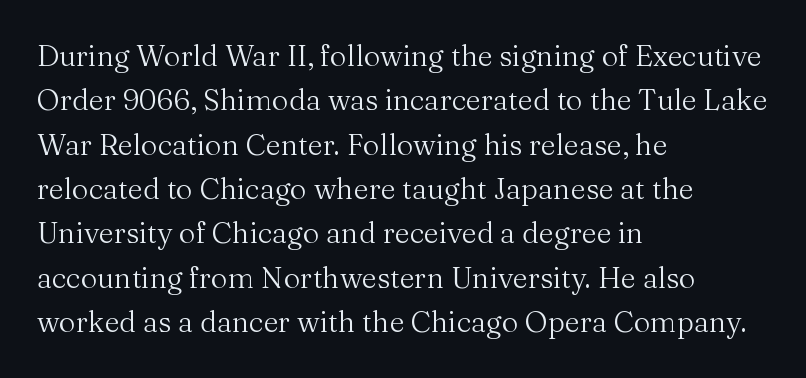
{"serif": "yes", "italic": "no", "bold": "no", "weight": "regular", "width": "normal", "stroke_contrast": "medium", "x_height": "medium", "monospaced": "no", "underline": "no", "align": "left", "line_spacing": "normal", "line_spacing_ratio": 1.53, "letter_spacing": "normal", "letter_spacing_em": 0.0, "glyph_px": 29}
